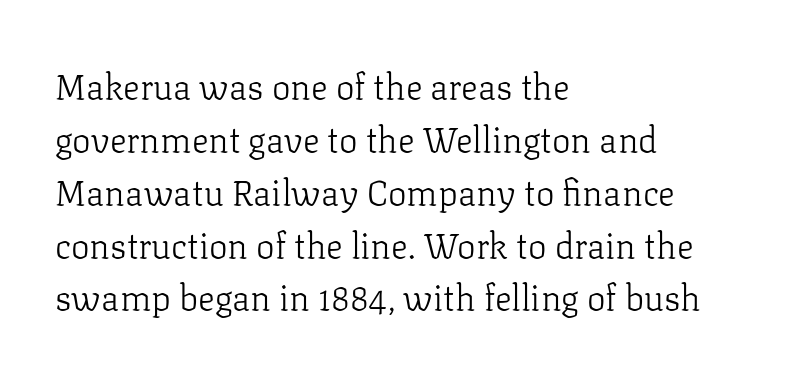
The image shows 35 px light serif type, upright; set left-aligned, normal line spacing (1.51x), normal letter spacing, not underlined; low stroke contrast and a medium x-height.
